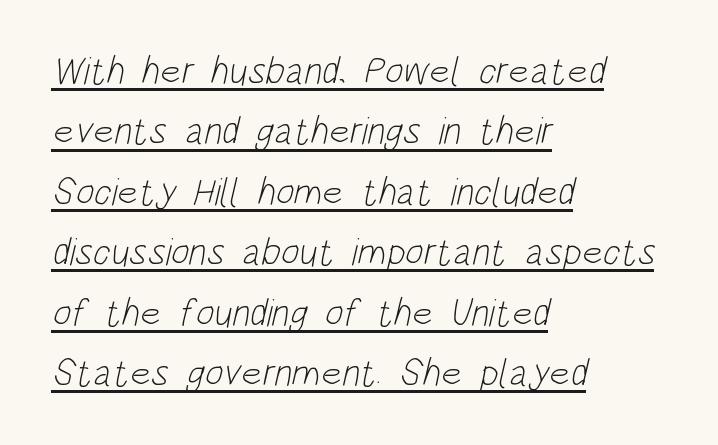
Typeset ragged right — the left edge is the straight one. Spacing verdict: proportional, widths tailored to each character. You can see a thin bar hugging the bottom of the glyphs. The gaps between neighbouring characters are ordinary and unremarkable. Caption: face not bold, strokes unweighted.
